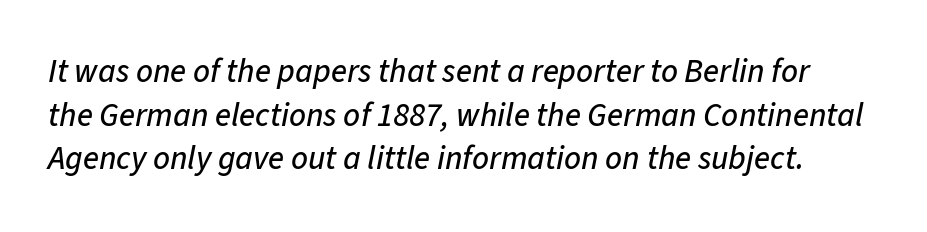
Q: Is the text italic (slanted)? A: Yes, it leans right by about 11 degrees.
Q: Is the text underlined? A: No.
Q: Is the spacing between letters normal or unusually wide? A: Normal.
Q: Is the spacing between lines tight, normal or loose? A: Normal.
Q: Width (condensed, normal, or wide)? A: Normal.
Q: Stroke contrast? A: Low.
Q: x-height? A: Medium.
Q: Monospaced? A: No.
